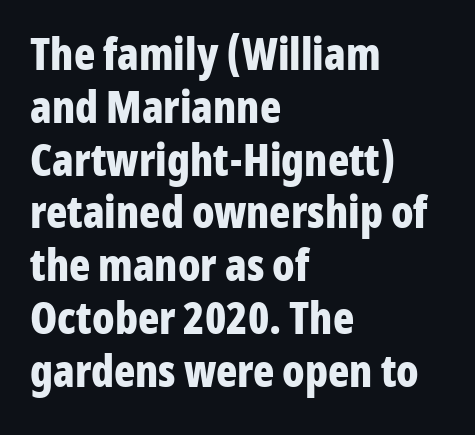
The image shows 44 px bold, condensed sans-serif type, upright; set left-aligned, line spacing 1.2x, normal letter spacing, not underlined; low stroke contrast and a medium x-height.
